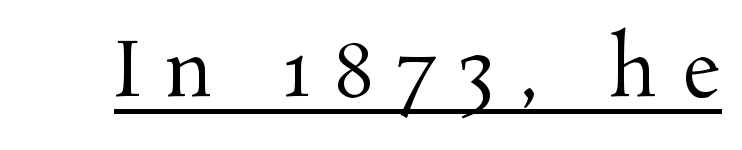
Q: Is the text bold? A: No.
Q: Is the text italic (slanted)? A: No, it is upright.
Q: Is the typeface a serif or a sans-serif typeface? A: Serif.
Q: Is the text underlined? A: Yes.
Q: Is the spacing between letters normal or unusually wide? A: Unusually wide.
Q: Width (condensed, normal, or wide)? A: Normal.
Q: Stroke contrast? A: Medium.
Q: x-height? A: Medium.
Q: Monospaced? A: No.
